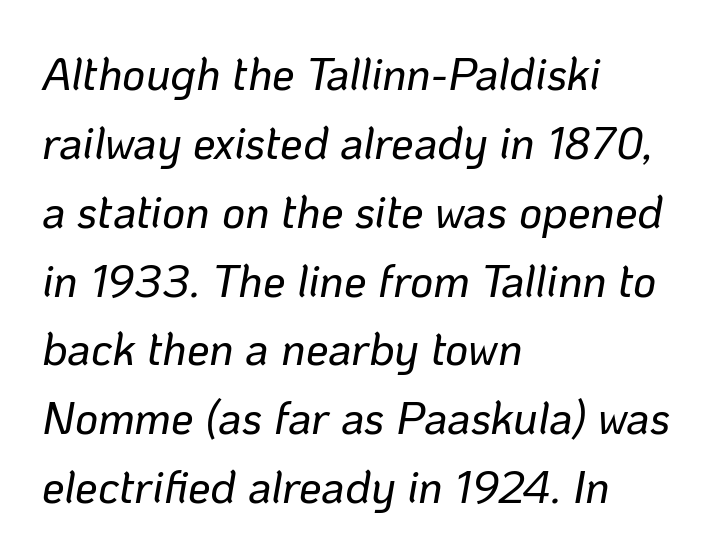
Q: Is the text italic (slanted)? A: Yes, it leans right by about 10 degrees.
Q: Is the text underlined? A: No.
Q: How is the paragraph aligned? A: Left-aligned.
Q: Is the spacing between letters normal or unusually wide? A: Normal.
Q: Is the spacing between lines tight, normal or loose? A: Normal.
Q: Width (condensed, normal, or wide)? A: Normal.
Q: Stroke contrast? A: Low.
Q: x-height? A: Medium.
Q: Monospaced? A: No.
